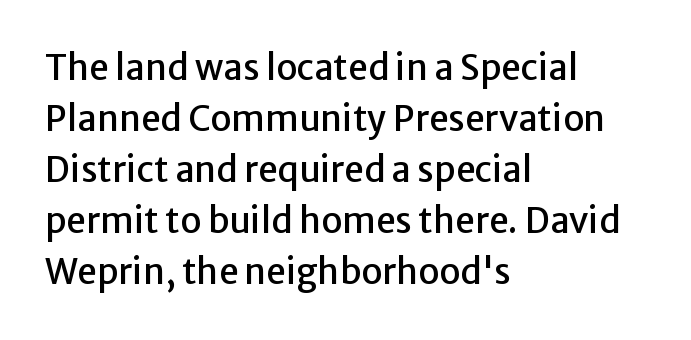
The image shows 35 px sans-serif type, upright; set left-aligned, normal line spacing (1.46x), normal letter spacing, not underlined; low stroke contrast and a medium x-height.
